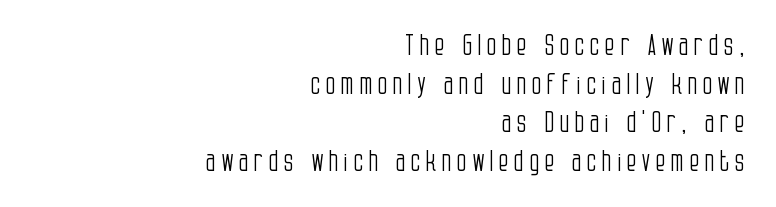
{"serif": "no", "italic": "no", "bold": "no", "weight": "light", "width": "condensed", "stroke_contrast": "low", "x_height": "large", "monospaced": "no", "underline": "no", "align": "right", "line_spacing": "normal", "line_spacing_ratio": 1.33, "glyph_px": 29}
